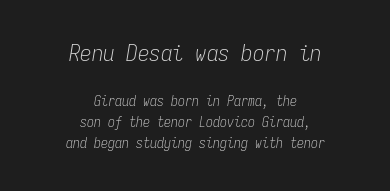
Q: Is the text bold? A: No.
Q: Is the text italic (slanted)? A: Yes, it leans right by about 9 degrees.
Q: Is the text underlined? A: No.
Q: How is the paragraph aligned? A: Centered.
Q: Is the spacing between letters normal or unusually wide? A: Normal.
Q: Is the spacing between lines tight, normal or loose? A: Normal.
Q: Which block of text is set in a larger size, the first (top) or the second (bottom)? A: The first (top) one.
